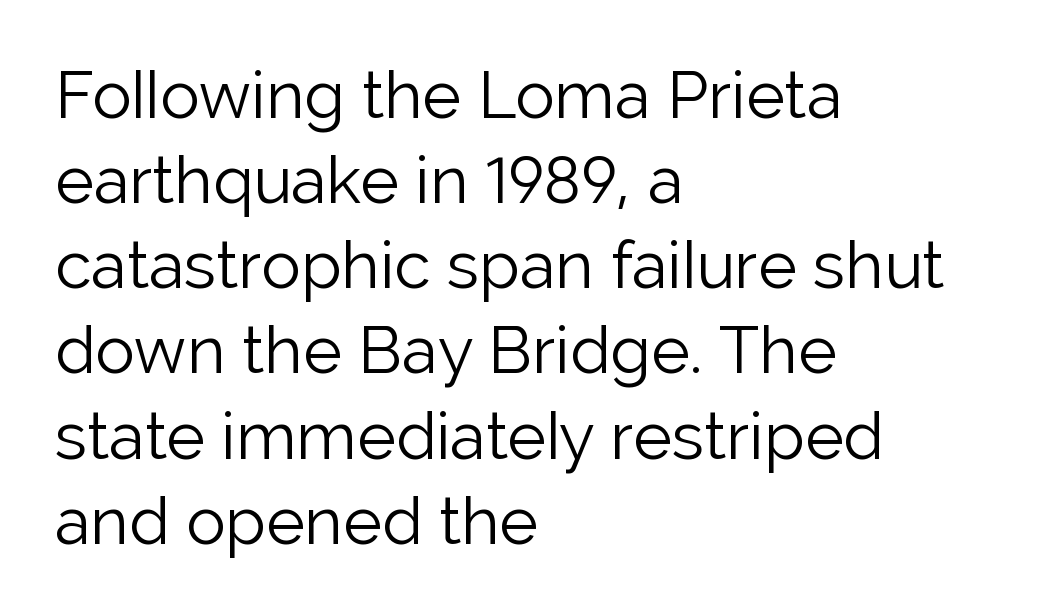
Q: Is the text bold? A: No.
Q: Is the text italic (slanted)? A: No, it is upright.
Q: Is the typeface a serif or a sans-serif typeface? A: Sans-serif.
Q: Is the text underlined? A: No.
Q: How is the paragraph aligned? A: Left-aligned.
Q: Is the spacing between letters normal or unusually wide? A: Normal.
Q: Is the spacing between lines tight, normal or loose? A: Normal.
Q: Width (condensed, normal, or wide)? A: Normal.
Q: Stroke contrast? A: Low.
Q: x-height? A: Medium.
Q: Monospaced? A: No.
